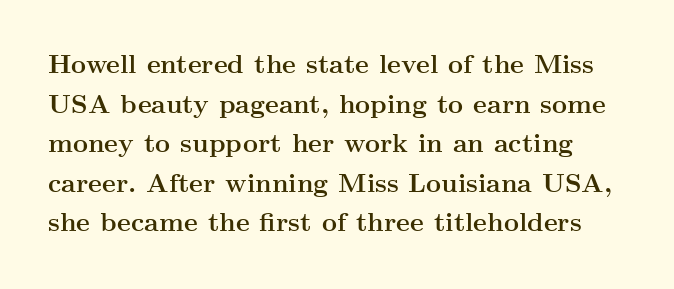
The image shows 26 px bold type, upright; set normal line spacing (1.52x), normal letter spacing, not underlined.
